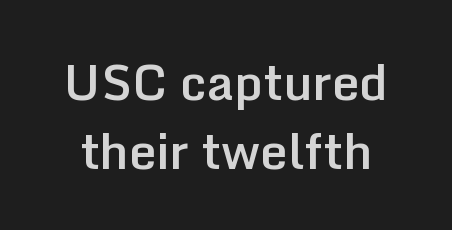
{"serif": "no", "italic": "no", "bold": "semi", "weight": "semibold", "width": "normal", "stroke_contrast": "low", "x_height": "medium", "monospaced": "no", "underline": "no", "line_spacing": "normal", "line_spacing_ratio": 1.41, "letter_spacing": "normal", "letter_spacing_em": 0.0, "glyph_px": 49}
